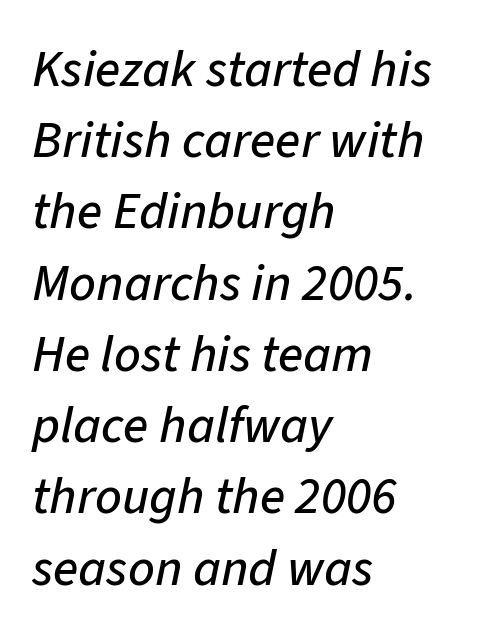
{"italic": "yes", "lean": "right", "slant_degrees": 11, "width": "normal", "stroke_contrast": "low", "x_height": "medium", "monospaced": "no", "underline": "no", "align": "left", "line_spacing": "normal", "line_spacing_ratio": 1.37, "letter_spacing": "normal", "letter_spacing_em": 0.0, "glyph_px": 52}
